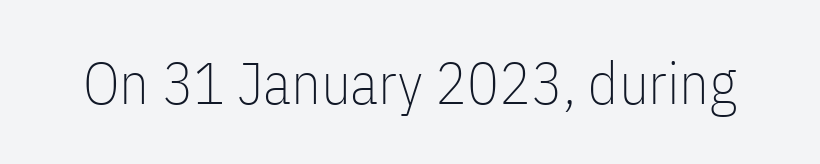
{"serif": "no", "italic": "no", "bold": "no", "weight": "thin", "width": "condensed", "stroke_contrast": "low", "x_height": "medium", "monospaced": "no", "underline": "no", "letter_spacing": "normal", "letter_spacing_em": 0.0, "glyph_px": 59}
